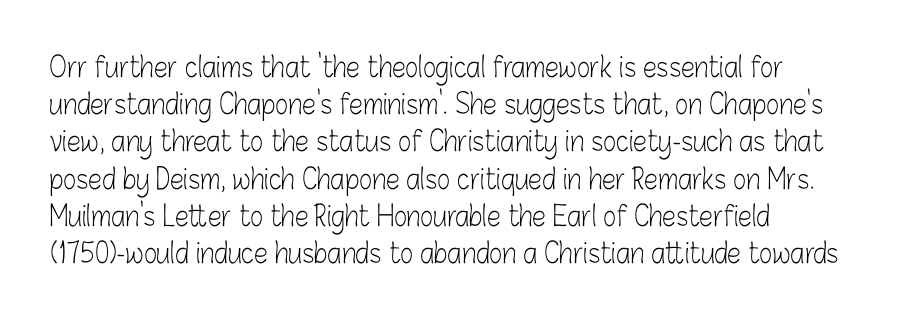
Q: Is the text bold? A: No.
Q: Is the text italic (slanted)? A: No, it is upright.
Q: Is the typeface a serif or a sans-serif typeface? A: Sans-serif.
Q: Is the text underlined? A: No.
Q: How is the paragraph aligned? A: Left-aligned.
Q: Is the spacing between letters normal or unusually wide? A: Normal.
Q: Is the spacing between lines tight, normal or loose? A: Normal.
Q: Width (condensed, normal, or wide)? A: Condensed.
Q: Stroke contrast? A: Low.
Q: x-height? A: Medium.
Q: Monospaced? A: No.
